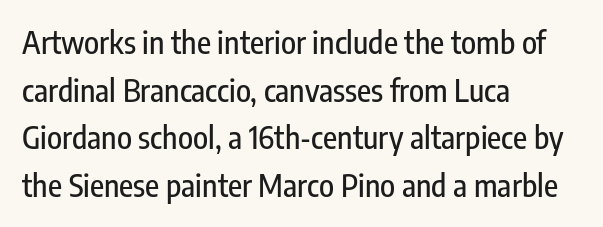
The strip under each line holds only bare page. Examine the stroke ends and you'll find no serifs. Each line starts at the same left margin while the right side varies. The letters stand straight up with perfectly vertical stems. The rendering uses a moderate line-height, typical for paragraphs.
